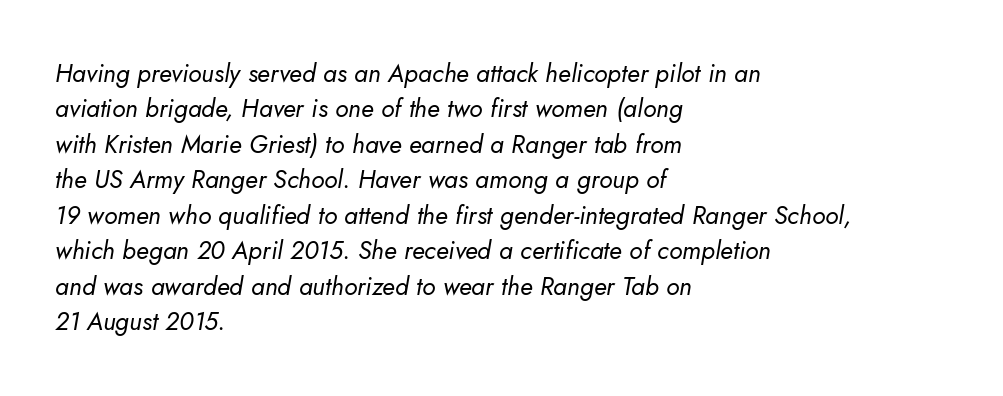
The image shows 25 px text type, italic (leaning right); set left-aligned, normal line spacing (1.42x), normal letter spacing, not underlined.
